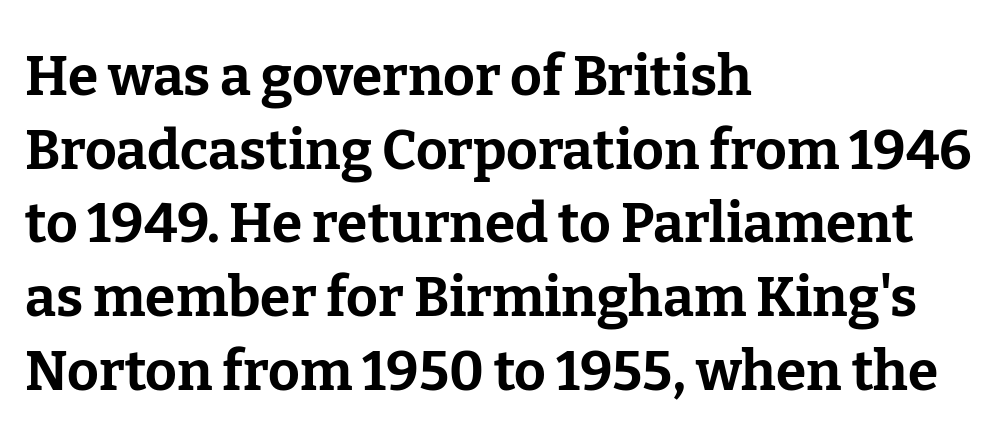
{"serif": "yes", "italic": "no", "bold": "yes", "weight": "bold", "width": "normal", "stroke_contrast": "low", "x_height": "medium", "monospaced": "no", "underline": "no", "align": "left", "line_spacing": "normal", "line_spacing_ratio": 1.34, "letter_spacing": "normal", "letter_spacing_em": 0.0, "glyph_px": 55}
